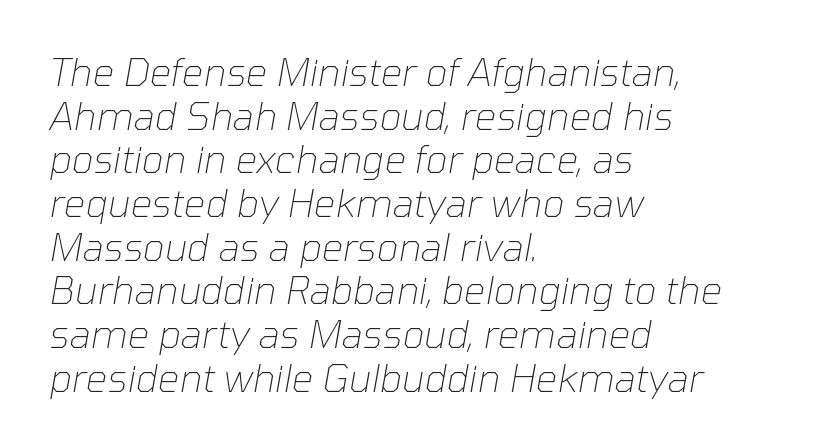
The image shows 38 px thin type, italic (leaning right); set left-aligned, tight line spacing (1.15x), normal letter spacing, not underlined; low stroke contrast and a medium x-height.
